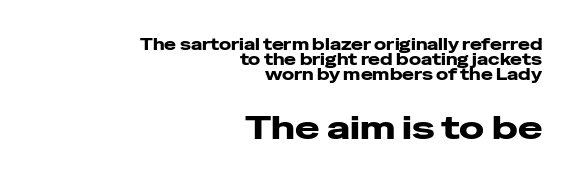
Q: Is the text italic (slanted)? A: No, it is upright.
Q: Is the typeface a serif or a sans-serif typeface? A: Sans-serif.
Q: Is the text underlined? A: No.
Q: How is the paragraph aligned? A: Right-aligned.
Q: Is the spacing between letters normal or unusually wide? A: Normal.
Q: Is the spacing between lines tight, normal or loose? A: Tight.
Q: Which block of text is set in a larger size, the first (top) or the second (bottom)? A: The second (bottom) one.
Q: Width (condensed, normal, or wide)? A: Wide.
Q: Stroke contrast? A: Low.
Q: x-height? A: Medium.
Q: Monospaced? A: No.
